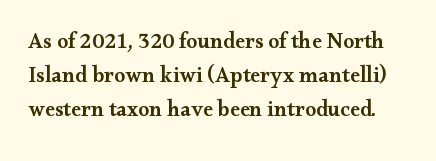
The image shows 22 px text type, upright; set normal line spacing (1.54x), normal letter spacing, not underlined.
